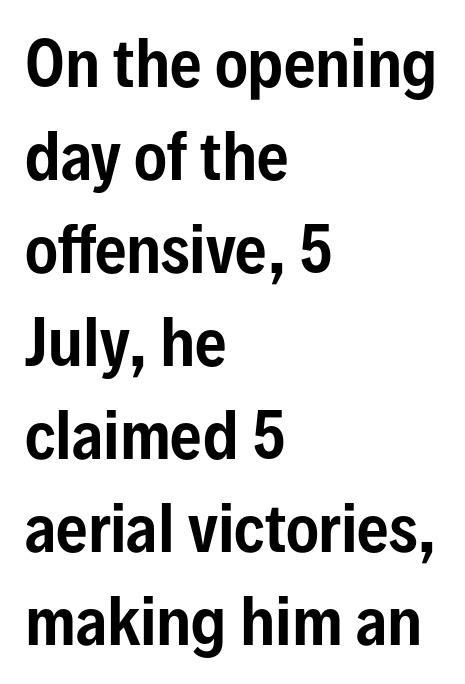
Q: Is the text italic (slanted)? A: No, it is upright.
Q: Is the typeface a serif or a sans-serif typeface? A: Sans-serif.
Q: Is the text underlined? A: No.
Q: How is the paragraph aligned? A: Left-aligned.
Q: Is the spacing between letters normal or unusually wide? A: Normal.
Q: Is the spacing between lines tight, normal or loose? A: Normal.
Q: Width (condensed, normal, or wide)? A: Condensed.
Q: Stroke contrast? A: Low.
Q: x-height? A: Medium.
Q: Monospaced? A: No.
